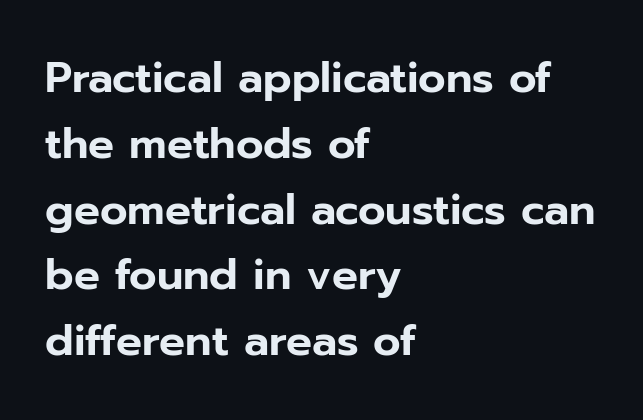
The face used here is proportionally spaced, like ordinary book or web type. Stroke terminals: plain, sans-serif. Baseline-to-baseline distance is the conventional proportion of letter height. Tall strokes in this sample are plumb rather than angled. The line texture is even and compact thanks to regular tracking.
